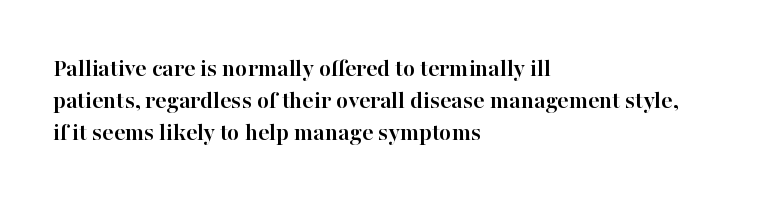
The image shows 25 px bold type, upright; set left-aligned, normal line spacing (1.29x), normal letter spacing, not underlined.
